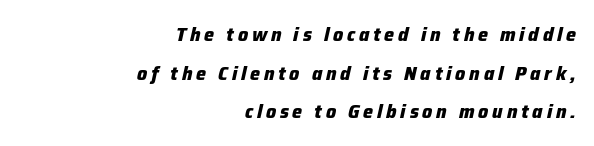
Quick note: interline space is abundant. A student would call this right alignment; a typographer would say flush right, rag left. Descender tails drop into unmarked territory. Posture: slanted.
